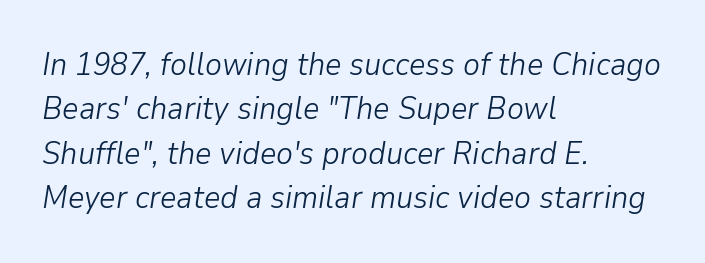
Q: Is the text bold? A: No.
Q: Is the text italic (slanted)? A: Yes, it leans right by about 9 degrees.
Q: Is the text underlined? A: No.
Q: How is the paragraph aligned? A: Left-aligned.
Q: Is the spacing between letters normal or unusually wide? A: Normal.
Q: Is the spacing between lines tight, normal or loose? A: Normal.
Q: Width (condensed, normal, or wide)? A: Normal.
Q: Stroke contrast? A: Low.
Q: x-height? A: Medium.
Q: Monospaced? A: No.
